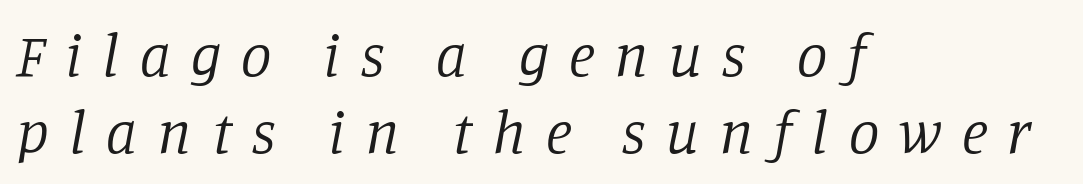
The horizontal fit of the characters is loose and conspicuously gappy. The passage is arranged the way most books set body copy — flush left. This rendering features lettering with no underline. The font is comparable to plain body text, perhaps lighter. A serif font was chosen for this passage.
